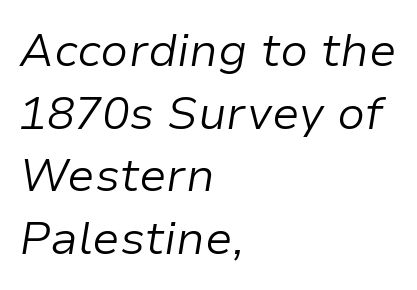
{"italic": "yes", "lean": "right", "slant_degrees": 9, "bold": "no", "weight": "light", "width": "normal", "stroke_contrast": "low", "x_height": "medium", "monospaced": "no", "underline": "no", "align": "left", "line_spacing": "normal", "line_spacing_ratio": 1.36, "letter_spacing": "normal", "letter_spacing_em": 0.0, "glyph_px": 46}
